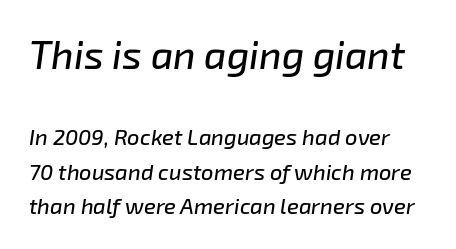
In this sample the first text group is rendered at the bigger scale. Looks like regular typesetting: each glyph gets only the width it needs. In terms of leading, this rendering sits right in the middle. The tracking reads as untouched default to a designer's eye. A bare baseline throughout the passage.
